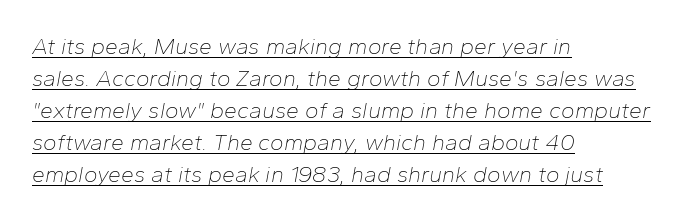
The string is rendered with underlining switched on. Posture: slanted. The compositor pushed each line to the left boundary. Tracking here is standard; glyphs follow each other at the usual distance.
